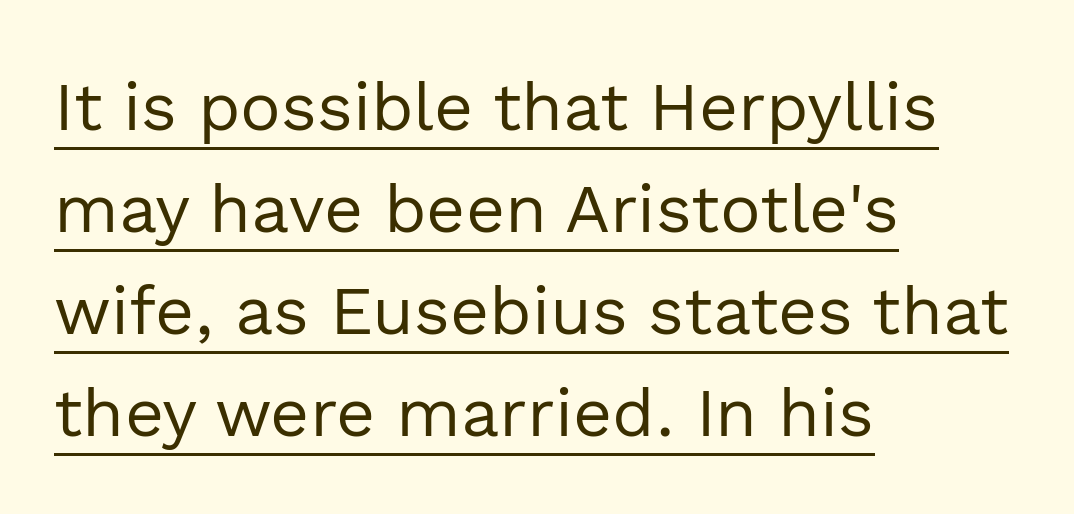
Q: Is the text bold? A: No.
Q: Is the text italic (slanted)? A: No, it is upright.
Q: Is the typeface a serif or a sans-serif typeface? A: Sans-serif.
Q: Is the text underlined? A: Yes.
Q: How is the paragraph aligned? A: Left-aligned.
Q: Is the spacing between letters normal or unusually wide? A: Normal.
Q: Is the spacing between lines tight, normal or loose? A: Normal.
Q: Width (condensed, normal, or wide)? A: Normal.
Q: x-height? A: Medium.
Q: Monospaced? A: No.
